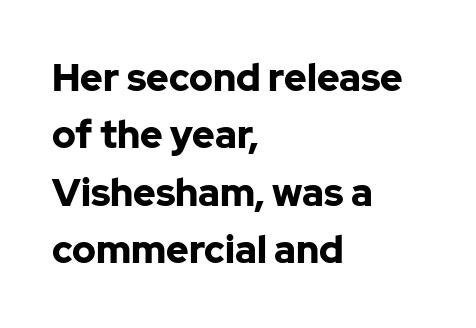
{"serif": "no", "italic": "no", "bold": "yes", "weight": "bold", "width": "normal", "stroke_contrast": "low", "x_height": "medium", "monospaced": "no", "underline": "no", "align": "left", "line_spacing": "normal", "line_spacing_ratio": 1.51, "letter_spacing": "normal", "letter_spacing_em": 0.0, "glyph_px": 38}
